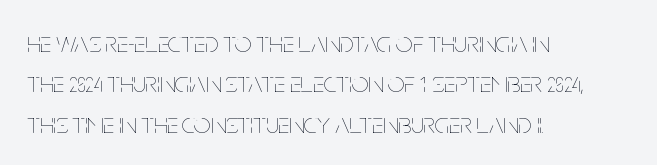
Q: Is the text bold? A: No.
Q: Is the text italic (slanted)? A: No, it is upright.
Q: Is the text underlined? A: No.
Q: How is the paragraph aligned? A: Left-aligned.
Q: Is the spacing between letters normal or unusually wide? A: Normal.
Q: Is the spacing between lines tight, normal or loose? A: Normal.
Q: Width (condensed, normal, or wide)? A: Condensed.
Q: Stroke contrast? A: Low.
Q: x-height? A: Large.
Q: Monospaced? A: No.
